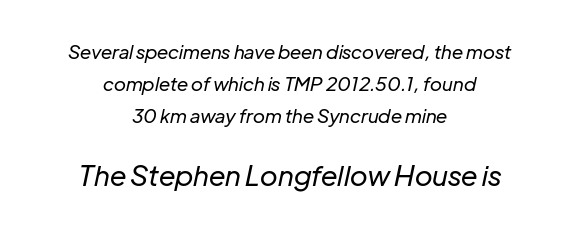
Q: Is the text bold? A: No.
Q: Is the text italic (slanted)? A: Yes, it leans right by about 12 degrees.
Q: Is the text underlined? A: No.
Q: How is the paragraph aligned? A: Centered.
Q: Is the spacing between letters normal or unusually wide? A: Normal.
Q: Is the spacing between lines tight, normal or loose? A: Normal.
Q: Which block of text is set in a larger size, the first (top) or the second (bottom)? A: The second (bottom) one.
Q: Width (condensed, normal, or wide)? A: Normal.
Q: Stroke contrast? A: Low.
Q: x-height? A: Medium.
Q: Monospaced? A: No.
